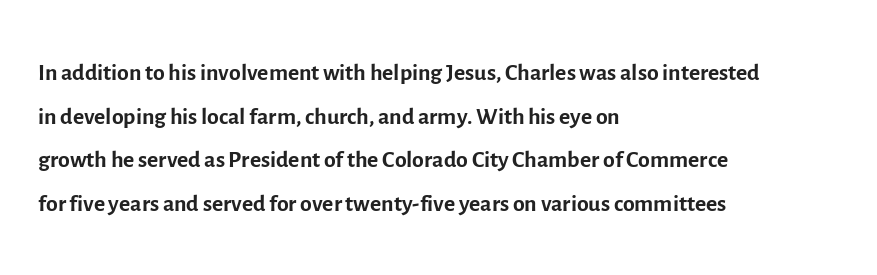
Q: Is the text bold? A: No.
Q: Is the text italic (slanted)? A: No, it is upright.
Q: Is the typeface a serif or a sans-serif typeface? A: Sans-serif.
Q: Is the text underlined? A: No.
Q: How is the paragraph aligned? A: Left-aligned.
Q: Is the spacing between letters normal or unusually wide? A: Normal.
Q: Is the spacing between lines tight, normal or loose? A: Normal.
Q: Width (condensed, normal, or wide)? A: Normal.
Q: x-height? A: Medium.
Q: Monospaced? A: No.
